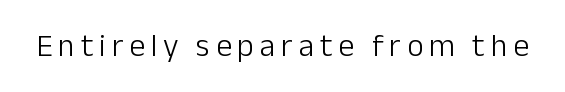
Are there feet on the stems? There aren't — it's a sans. Just letters on the line, the space beneath them empty. The lettering stays uniformly vertical, giving the passage a roman look. The weight tops out at a normal text grade. Character widths vary here, with narrow letters taking less room than wide ones.
